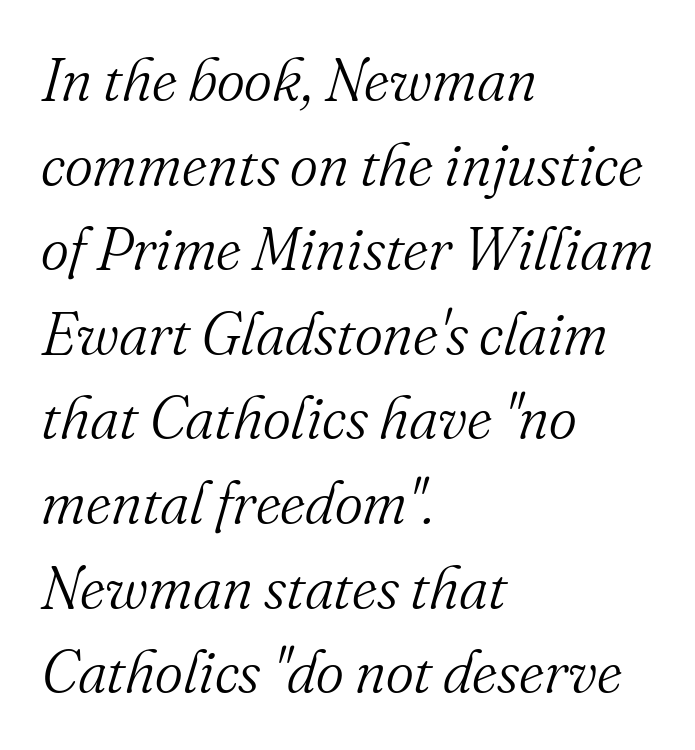
Baseline-to-baseline distance is the conventional proportion of letter height. All the whitespace from short lines collects on the right. The type family on display is of the serif kind. Words appear dense and cohesive because spacing is normal. Quick note: italic.
